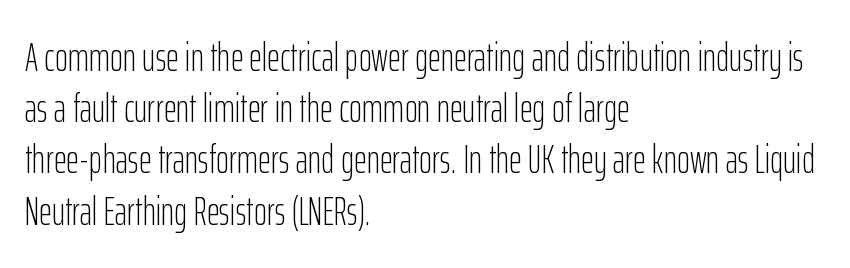
{"serif": "no", "italic": "no", "bold": "no", "weight": "light", "width": "condensed", "stroke_contrast": "low", "x_height": "medium", "monospaced": "no", "underline": "no", "align": "left", "line_spacing": "normal", "line_spacing_ratio": 1.28, "letter_spacing": "normal", "letter_spacing_em": 0.0, "glyph_px": 40}
